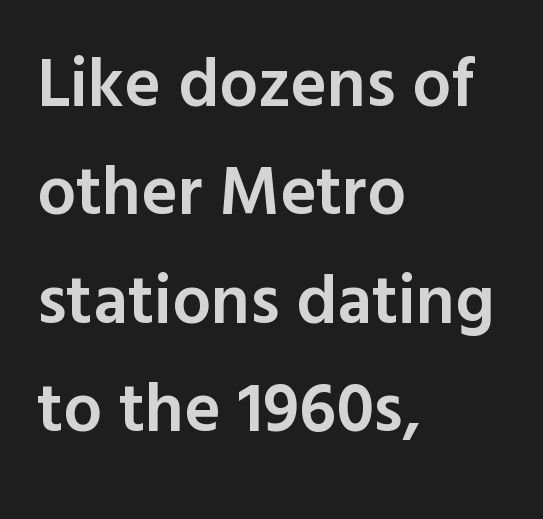
Q: Is the text bold? A: Semi-bold.
Q: Is the text italic (slanted)? A: No, it is upright.
Q: Is the typeface a serif or a sans-serif typeface? A: Sans-serif.
Q: Is the text underlined? A: No.
Q: How is the paragraph aligned? A: Left-aligned.
Q: Is the spacing between letters normal or unusually wide? A: Normal.
Q: Is the spacing between lines tight, normal or loose? A: Normal.
Q: Width (condensed, normal, or wide)? A: Normal.
Q: x-height? A: Medium.
Q: Monospaced? A: No.
